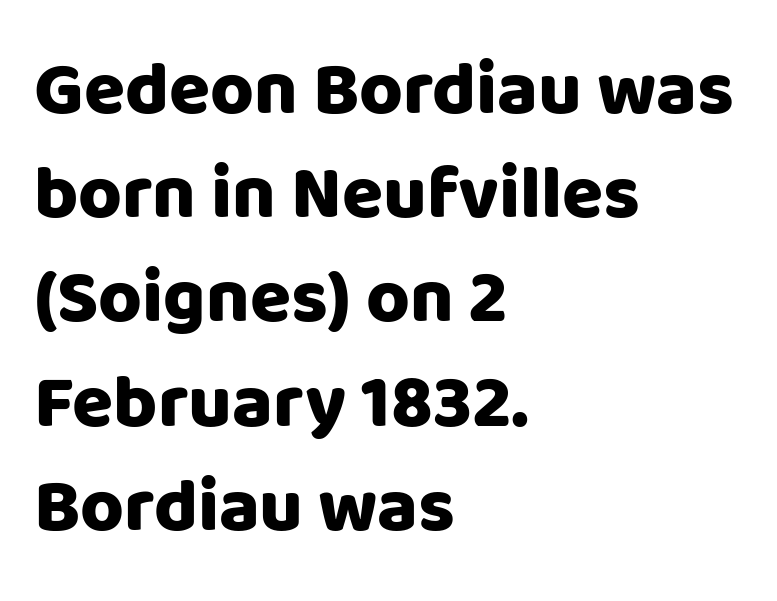
Q: Is the text italic (slanted)? A: No, it is upright.
Q: Is the typeface a serif or a sans-serif typeface? A: Sans-serif.
Q: Is the text underlined? A: No.
Q: How is the paragraph aligned? A: Left-aligned.
Q: Is the spacing between letters normal or unusually wide? A: Normal.
Q: Is the spacing between lines tight, normal or loose? A: Normal.
Q: Width (condensed, normal, or wide)? A: Normal.
Q: Stroke contrast? A: Low.
Q: x-height? A: Large.
Q: Monospaced? A: No.
